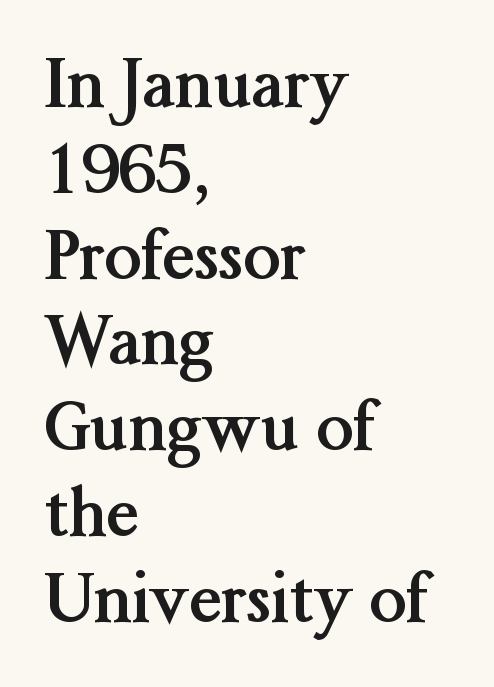
{"serif": "yes", "italic": "no", "bold": "yes", "weight": "semibold", "width": "normal", "stroke_contrast": "medium", "x_height": "medium", "monospaced": "no", "underline": "no", "align": "left", "line_spacing": "normal", "line_spacing_ratio": 1.3, "letter_spacing": "normal", "letter_spacing_em": 0.0, "glyph_px": 66}
